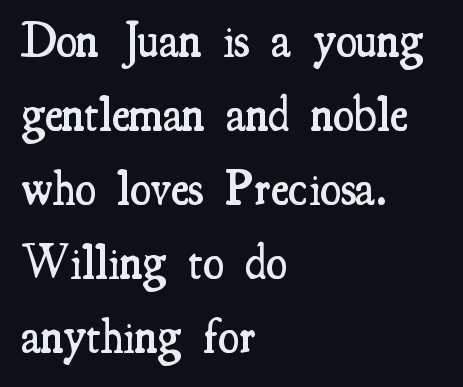
How would I describe the line gaps? Plain and ordinary. Beneath every word, the page is bare. No italicization has been applied; the sample stays upright. The rendering uses natural spacing where letterforms have individual widths.
